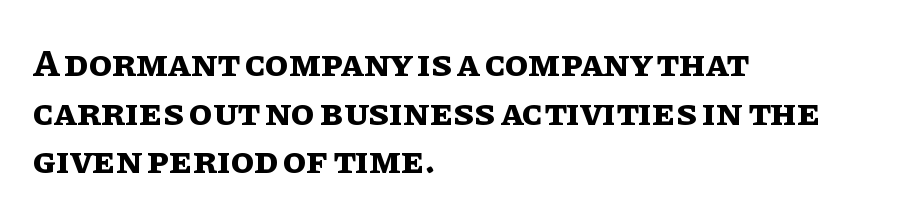
Q: Is the text bold? A: Yes.
Q: Is the text italic (slanted)? A: No, it is upright.
Q: Is the text underlined? A: No.
Q: How is the paragraph aligned? A: Left-aligned.
Q: Is the spacing between letters normal or unusually wide? A: Normal.
Q: Is the spacing between lines tight, normal or loose? A: Normal.
Q: Width (condensed, normal, or wide)? A: Normal.
Q: Stroke contrast? A: Low.
Q: x-height? A: Large.
Q: Monospaced? A: No.
